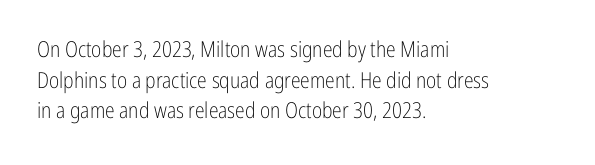
{"italic": "no", "bold": "no", "underline": "no", "align": "left", "line_spacing": "normal", "line_spacing_ratio": 1.39, "letter_spacing": "normal", "letter_spacing_em": 0.0, "glyph_px": 22}
